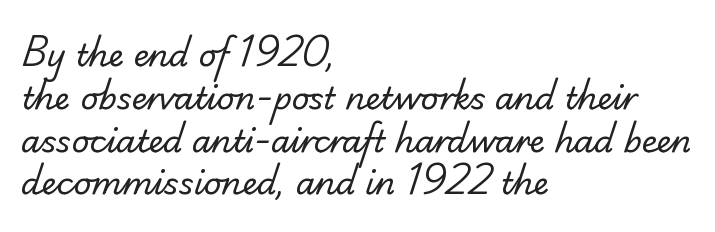
The image shows 31 px regular-weight serif type; set left-aligned, normal line spacing (1.38x), normal letter spacing, not underlined; low stroke contrast and a small x-height.
